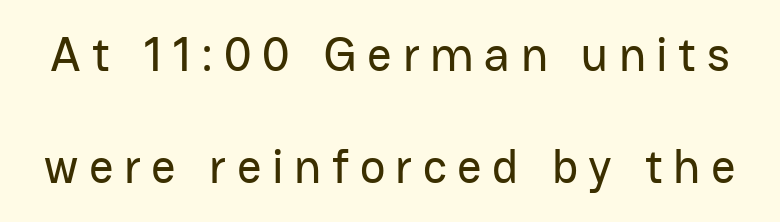
Serif or sans? Sans — the stroke terminals are bare. Think of a printed novel: that variable character pitch is what you see here. The space between consecutive lines is lavish. The words here are not underlined.
